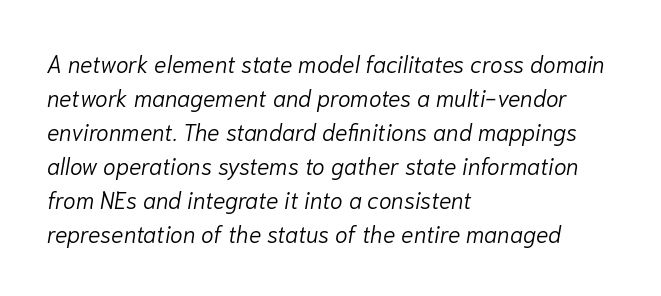
Q: Is the text bold? A: No.
Q: Is the text italic (slanted)? A: Yes, it leans right by about 10 degrees.
Q: Is the text underlined? A: No.
Q: How is the paragraph aligned? A: Left-aligned.
Q: Is the spacing between letters normal or unusually wide? A: Normal.
Q: Is the spacing between lines tight, normal or loose? A: Normal.
